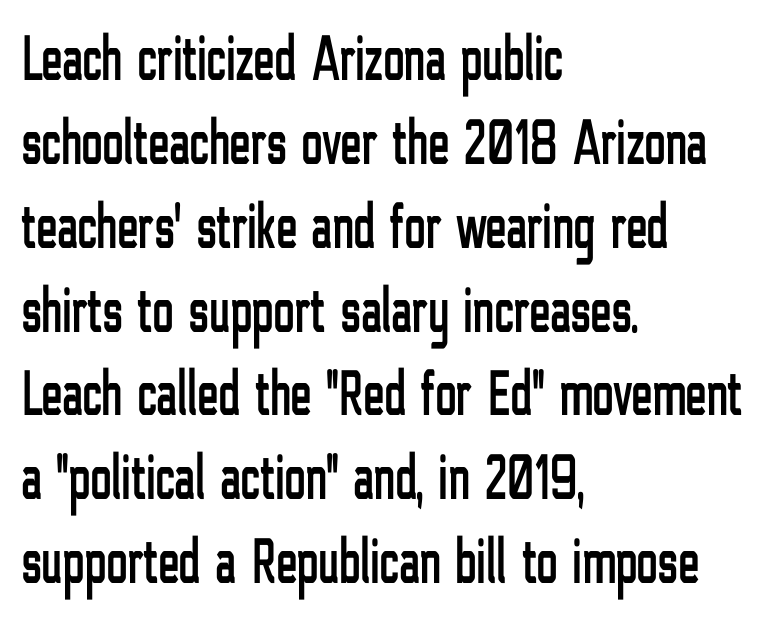
Spacing between characters is what you'd get straight out of the box. Beneath every word, the page is bare. Notice how descenders clear the ascenders below comfortably — that's standard leading. Every stem runs plumb, perpendicular to the baseline. These lines stack with their left ends in a neat column. These lines are composed in type without serifs.
